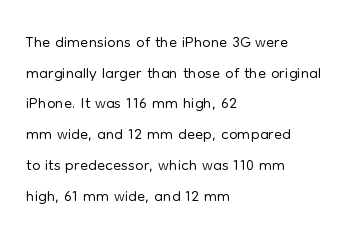
{"italic": "no", "bold": "no", "underline": "no", "align": "left", "line_spacing": "normal", "line_spacing_ratio": 1.28, "letter_spacing": "normal", "letter_spacing_em": 0.0, "glyph_px": 24}
